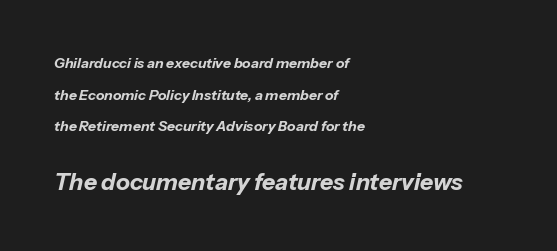
The image shows 23 px bold type, italic (leaning right); set left-aligned, loose line spacing (2.26x), normal letter spacing, not underlined; the second (bottom) block is 1.64x larger.
